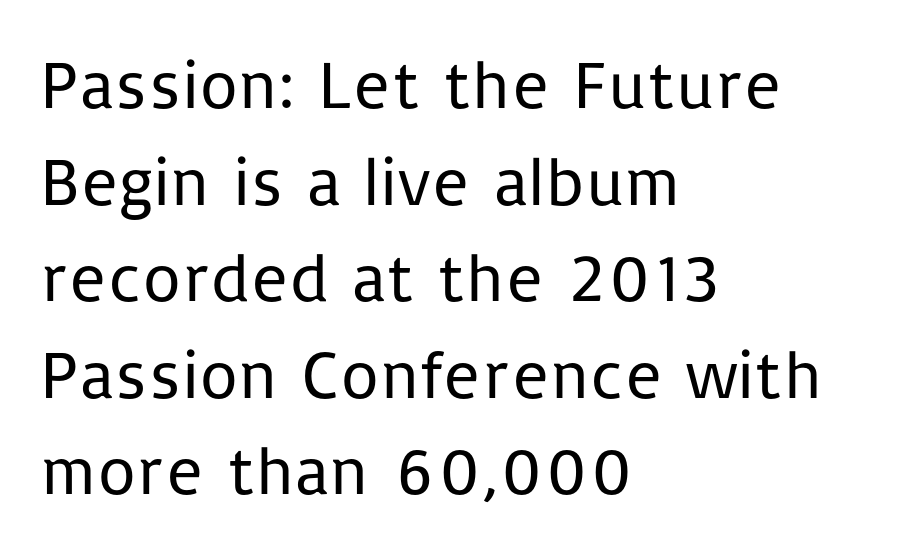
{"serif": "no", "italic": "no", "bold": "no", "weight": "regular", "width": "normal", "stroke_contrast": "low", "x_height": "medium", "monospaced": "no", "underline": "no", "align": "left", "line_spacing": "normal", "line_spacing_ratio": 1.42, "letter_spacing": "normal", "letter_spacing_em": 0.0, "glyph_px": 68}
